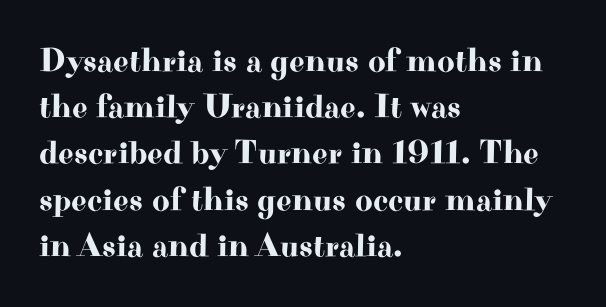
{"serif": "yes", "italic": "no", "width": "wide", "stroke_contrast": "high", "x_height": "small", "monospaced": "no", "underline": "no", "align": "left", "line_spacing": "normal", "line_spacing_ratio": 1.36, "letter_spacing": "normal", "letter_spacing_em": 0.0, "glyph_px": 34}
